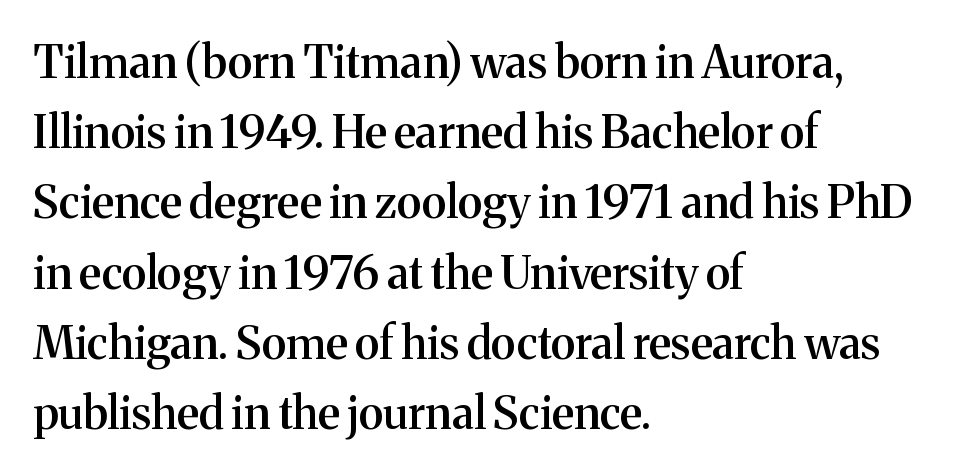
The image shows 45 px semibold serif type, upright; set left-aligned, normal line spacing (1.56x), normal letter spacing, not underlined; medium stroke contrast and a medium x-height.
